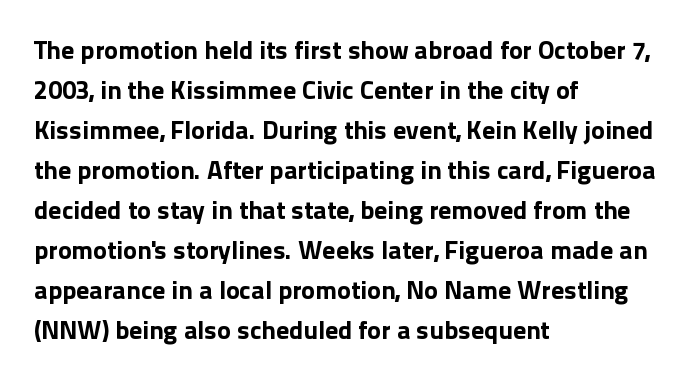
{"italic": "no", "bold": "yes", "underline": "no", "align": "left", "line_spacing": "normal", "line_spacing_ratio": 1.54, "letter_spacing": "normal", "letter_spacing_em": 0.0, "glyph_px": 26}
